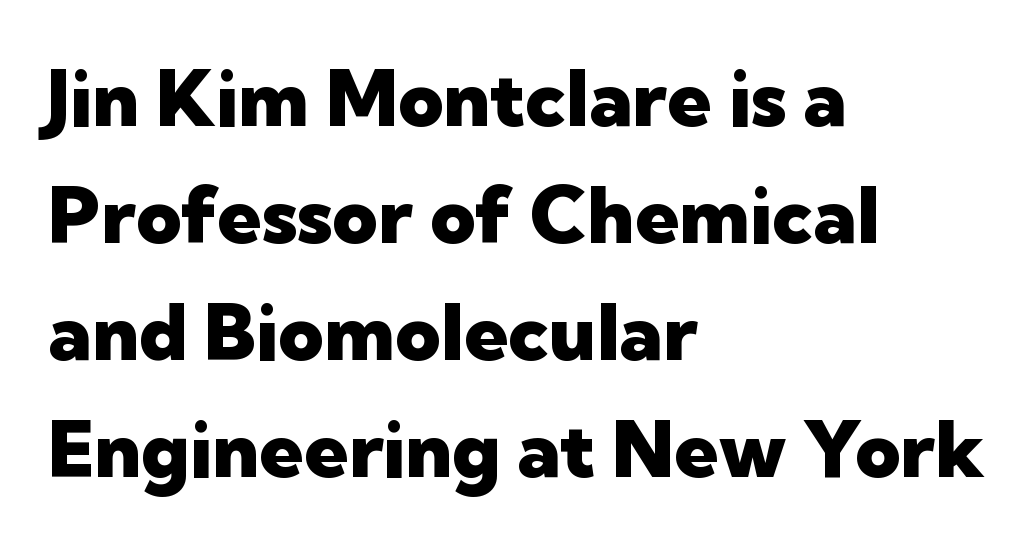
Q: Is the text bold? A: Yes.
Q: Is the text italic (slanted)? A: No, it is upright.
Q: Is the typeface a serif or a sans-serif typeface? A: Sans-serif.
Q: Is the text underlined? A: No.
Q: How is the paragraph aligned? A: Left-aligned.
Q: Is the spacing between letters normal or unusually wide? A: Normal.
Q: Is the spacing between lines tight, normal or loose? A: Normal.
Q: Width (condensed, normal, or wide)? A: Normal.
Q: Stroke contrast? A: Low.
Q: x-height? A: Medium.
Q: Monospaced? A: No.
